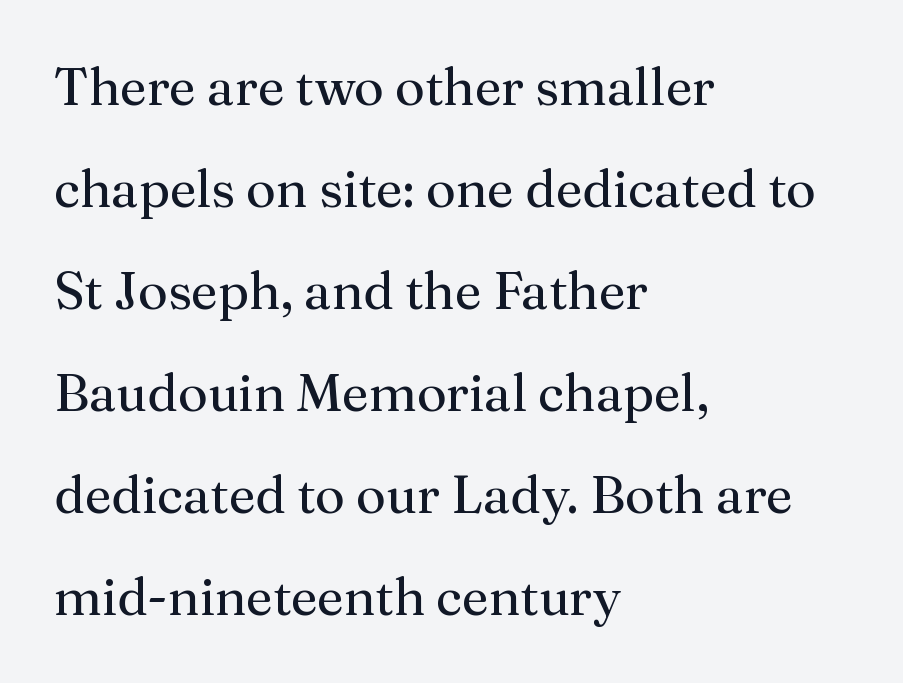
Q: Is the text bold? A: No.
Q: Is the text italic (slanted)? A: No, it is upright.
Q: Is the typeface a serif or a sans-serif typeface? A: Serif.
Q: Is the text underlined? A: No.
Q: How is the paragraph aligned? A: Left-aligned.
Q: Is the spacing between letters normal or unusually wide? A: Normal.
Q: Is the spacing between lines tight, normal or loose? A: Loose.
Q: Width (condensed, normal, or wide)? A: Normal.
Q: Stroke contrast? A: Medium.
Q: x-height? A: Medium.
Q: Monospaced? A: No.
